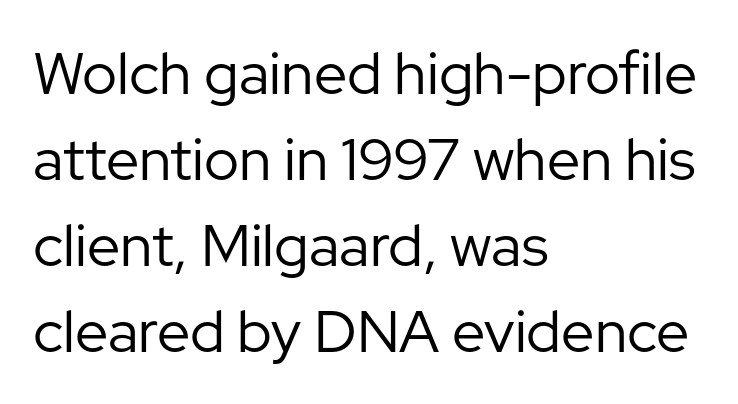
The image shows 59 px regular-weight sans-serif type, upright; set left-aligned, normal line spacing (1.46x), normal letter spacing, not underlined; low stroke contrast and a medium x-height.
